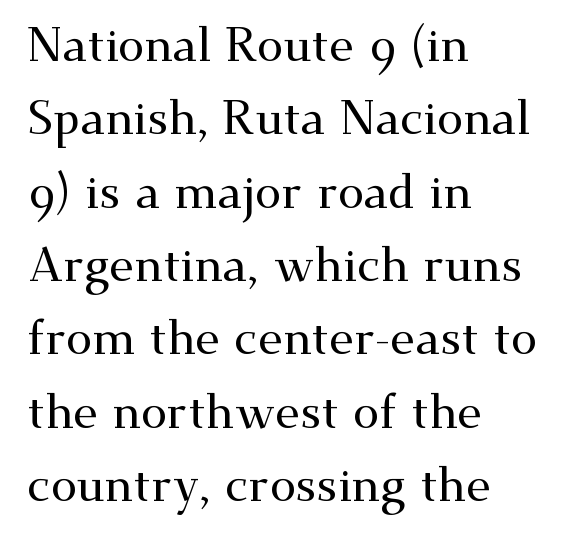
Stroke terminals: seriffed. Regarding leading, the lines here are spaced in the standard way. Words appear dense and cohesive because spacing is normal. Type without underlining. Proportional: the letters do not fall into vertical columns. The font's upright variant was chosen for this text.
